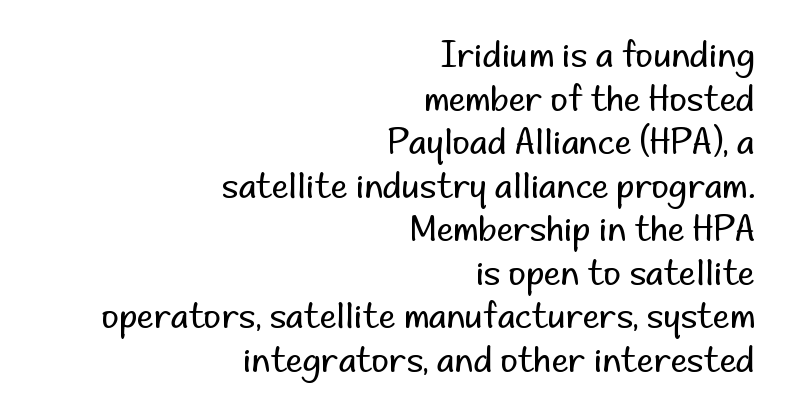
The image shows 34 px regular-weight sans-serif type, upright; set right-aligned, normal line spacing (1.28x), normal letter spacing, not underlined; low stroke contrast and a small x-height.
